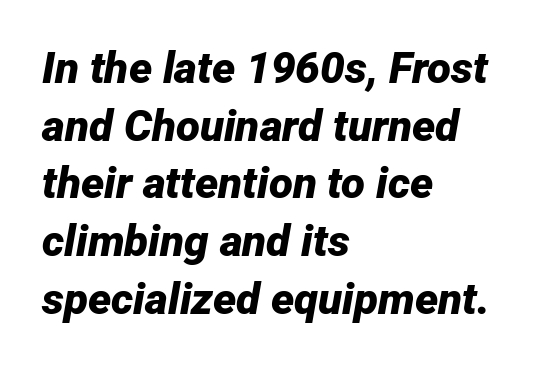
An italicized treatment has been applied to the whole sample. In terms of leading, this rendering sits right in the middle. Inter-character spacing is left at the font's built-in metrics. Left-aligned paragraph, ragged on the right. How heavy is the stroke? Heavy — this is a bold. Any mark beneath the type? The region is blank.
